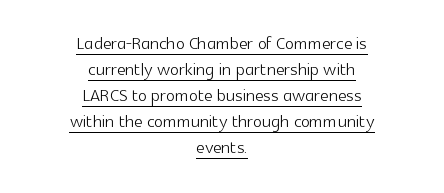
{"italic": "no", "bold": "no", "underline": "yes", "align": "center", "line_spacing": "tight", "line_spacing_ratio": 1.08, "letter_spacing": "normal", "letter_spacing_em": 0.0, "glyph_px": 24}
